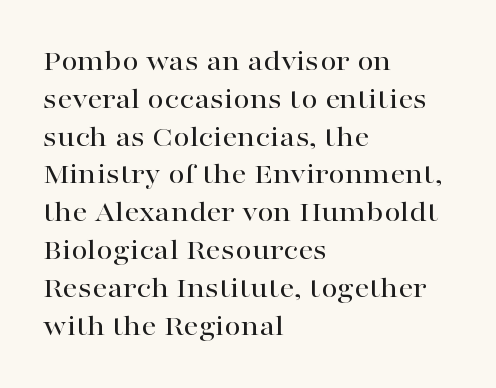
{"serif": "yes", "italic": "no", "width": "wide", "stroke_contrast": "high", "x_height": "medium", "monospaced": "no", "underline": "no", "align": "left", "line_spacing": "normal", "line_spacing_ratio": 1.26, "letter_spacing": "normal", "letter_spacing_em": 0.0, "glyph_px": 30}
